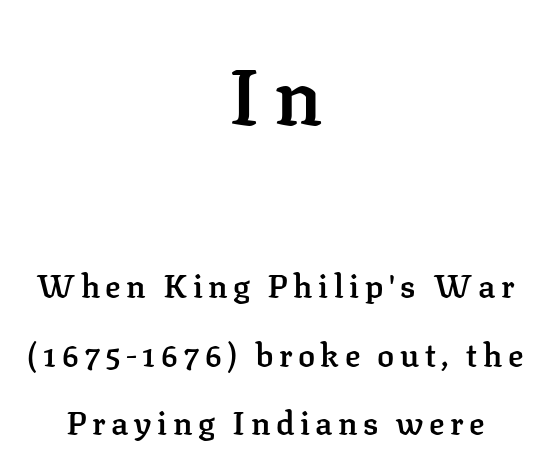
The image shows 79 px semibold serif type, upright; set centered, loose line spacing (2.13x), not underlined; the first (top) block is 2.47x larger; low stroke contrast and a medium x-height.
